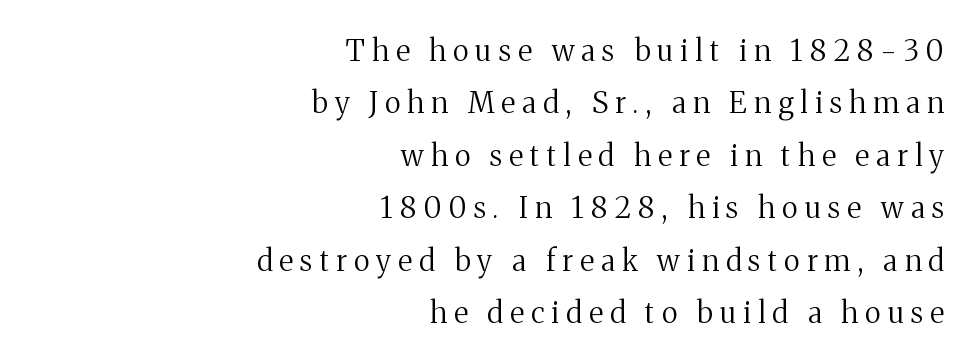
The face used here is seriffed, in the tradition of book romans. This reads as an unemphasized weight, regular at the heaviest. Compared with typical body copy, the letter spacing here is much looser. Typeset ragged left — the right edge is the straight one. The lettering holds an erect, upright posture throughout.
